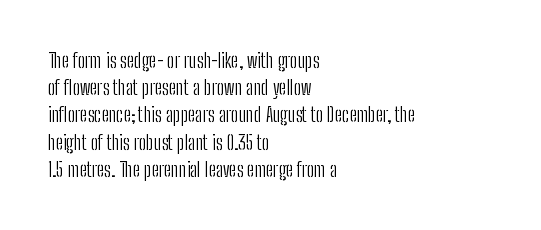
Q: Is the text bold? A: No.
Q: Is the text italic (slanted)? A: No, it is upright.
Q: Is the text underlined? A: No.
Q: How is the paragraph aligned? A: Left-aligned.
Q: Is the spacing between letters normal or unusually wide? A: Normal.
Q: Is the spacing between lines tight, normal or loose? A: Normal.
